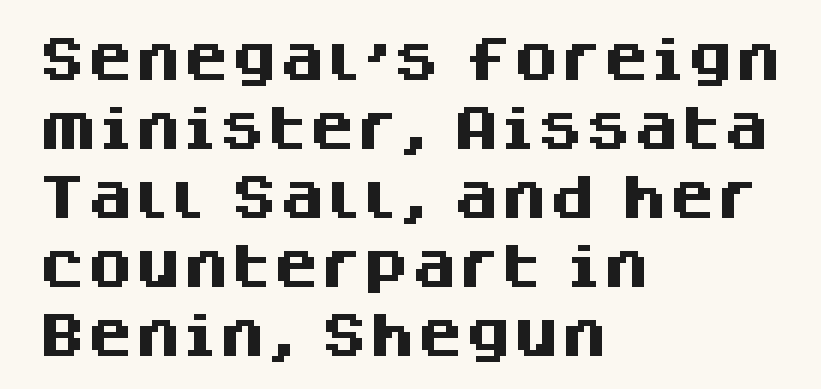
{"serif": "no", "italic": "no", "bold": "yes", "weight": "heavy", "width": "normal", "stroke_contrast": "medium", "x_height": "large", "monospaced": "no", "underline": "no", "align": "left", "line_spacing": "normal", "line_spacing_ratio": 1.44, "letter_spacing": "normal", "letter_spacing_em": 0.0, "glyph_px": 48}
